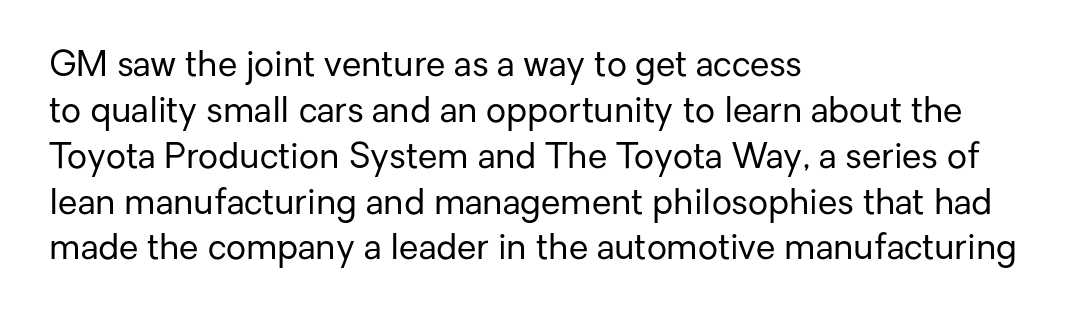
Q: Is the text bold? A: No.
Q: Is the text italic (slanted)? A: No, it is upright.
Q: Is the typeface a serif or a sans-serif typeface? A: Sans-serif.
Q: Is the text underlined? A: No.
Q: How is the paragraph aligned? A: Left-aligned.
Q: Is the spacing between letters normal or unusually wide? A: Normal.
Q: Is the spacing between lines tight, normal or loose? A: Normal.
Q: Width (condensed, normal, or wide)? A: Normal.
Q: Stroke contrast? A: Low.
Q: x-height? A: Medium.
Q: Monospaced? A: No.
